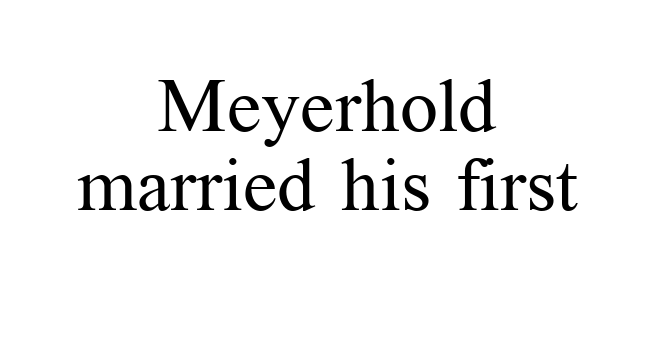
{"serif": "yes", "italic": "no", "bold": "no", "weight": "regular", "width": "normal", "stroke_contrast": "medium", "x_height": "medium", "monospaced": "no", "underline": "no", "align": "center", "line_spacing": "tight", "line_spacing_ratio": 1.06, "letter_spacing": "normal", "letter_spacing_em": 0.0, "glyph_px": 75}
